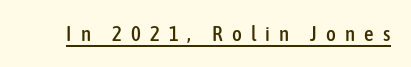
{"italic": "no", "underline": "yes", "letter_spacing": "wide", "letter_spacing_em": 0.43, "glyph_px": 21}
